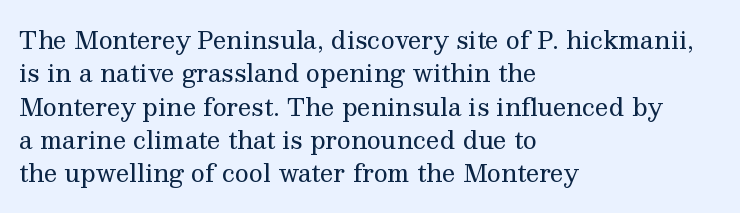
Q: Is the text bold? A: No.
Q: Is the text italic (slanted)? A: No, it is upright.
Q: Is the text underlined? A: No.
Q: How is the paragraph aligned? A: Left-aligned.
Q: Is the spacing between letters normal or unusually wide? A: Normal.
Q: Is the spacing between lines tight, normal or loose? A: Normal.
